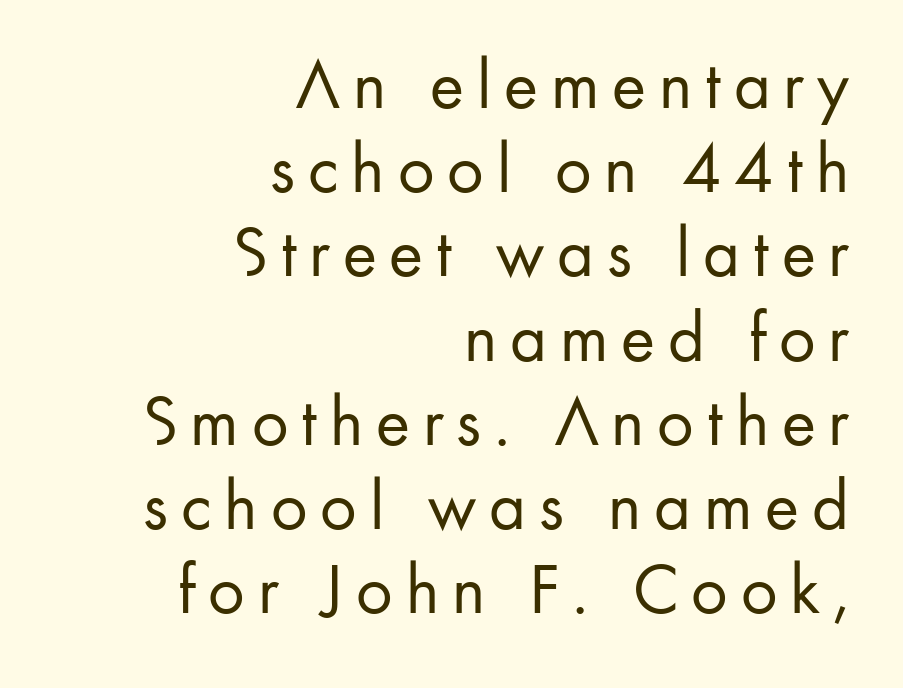
The image shows 72 px regular-weight sans-serif type, upright; set right-aligned, line spacing 1.17x, not underlined; low stroke contrast and a small x-height.
